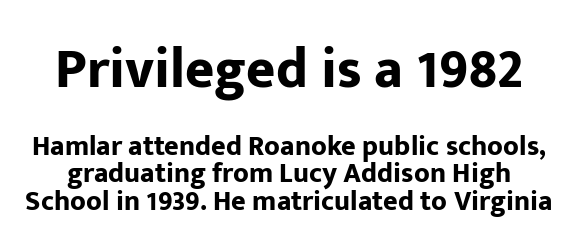
The image shows 56 px bold sans-serif type, upright; set tight line spacing (0.98x), normal letter spacing, not underlined; the first (top) block is 2.0x larger; low stroke contrast and a medium x-height.
